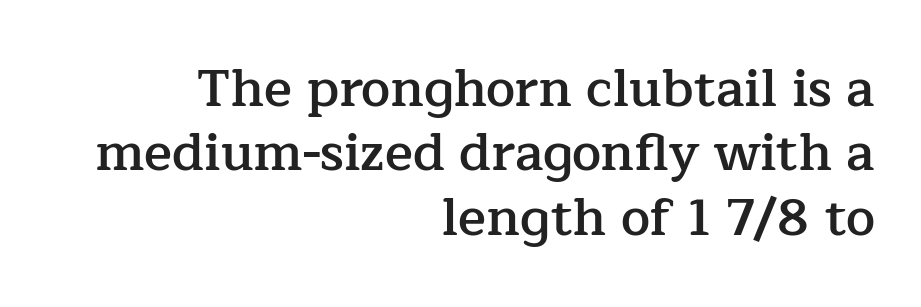
Beneath every word, the page is bare. The face used here is proportionally spaced, like ordinary book or web type. Does extra space separate the letters? No, they use regular spacing. Emphasis by weight is partial: semibold. Italic? Not at all — the glyphs are vertical. The lines in this sample share a right terminus and differ only in where they begin.
